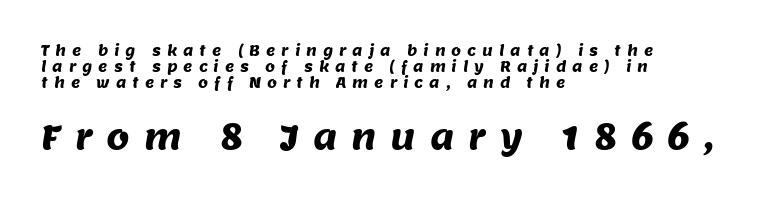
Q: Is the typeface a serif or a sans-serif typeface? A: Sans-serif.
Q: Is the text underlined? A: No.
Q: How is the paragraph aligned? A: Left-aligned.
Q: Is the spacing between letters normal or unusually wide? A: Unusually wide.
Q: Is the spacing between lines tight, normal or loose? A: Tight.
Q: Which block of text is set in a larger size, the first (top) or the second (bottom)? A: The second (bottom) one.
Q: Width (condensed, normal, or wide)? A: Normal.
Q: Stroke contrast? A: Medium.
Q: x-height? A: Large.
Q: Monospaced? A: No.
